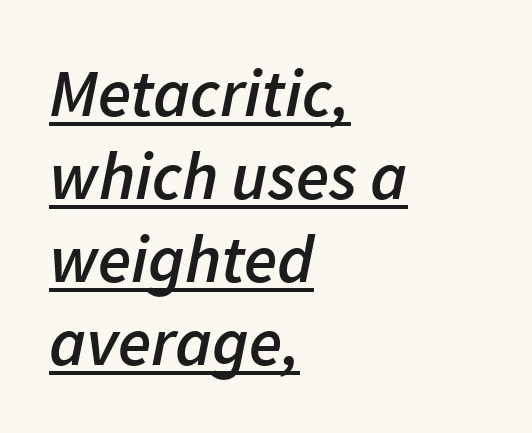
The image shows 68 px semibold type, italic (leaning right); set left-aligned, line spacing 1.22x, normal letter spacing, underlined; low stroke contrast and a medium x-height.
